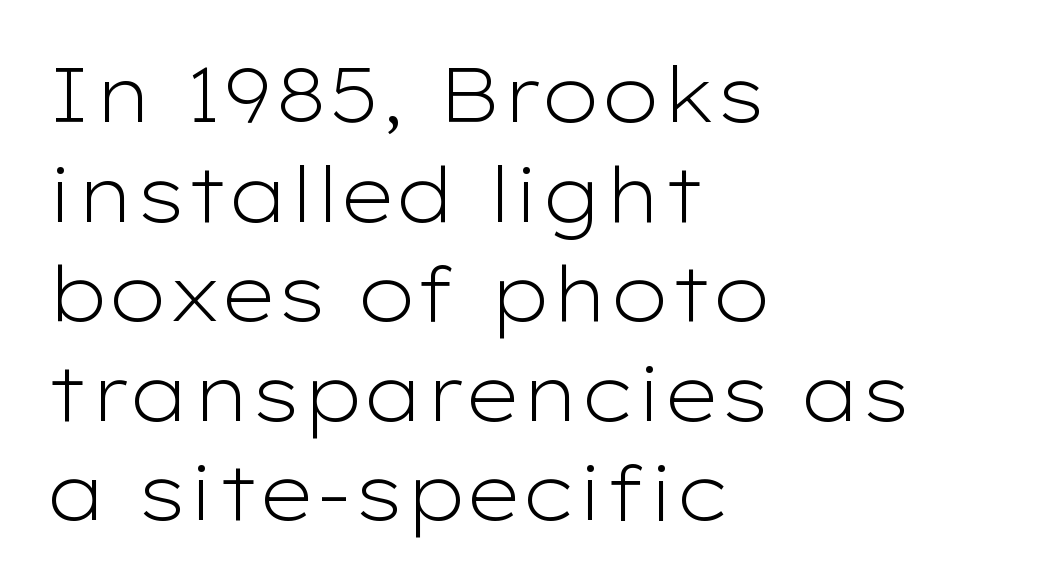
Honestly, the letter spacing is just normal — you wouldn't notice it. The paragraph has a hard left edge and a soft right edge. No feet cap the strokes, marking this as sans-serif type. These lines are rendered in a variable-pitch font. Italic? Not at all — the glyphs are vertical.
